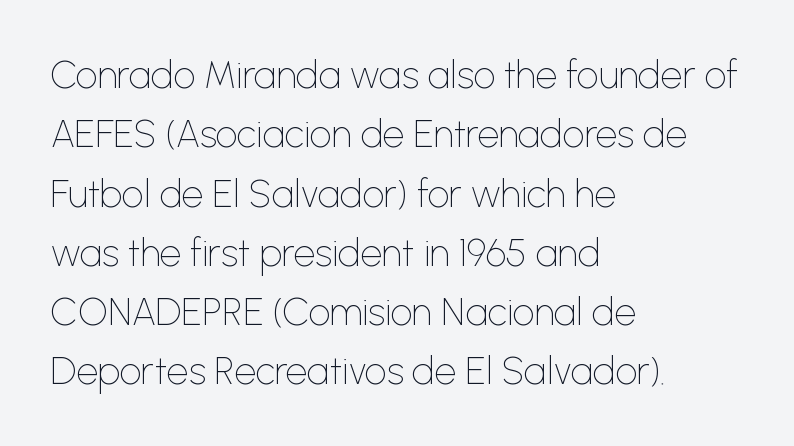
Where is the straight margin? On the left. No feet cap the strokes, marking this as sans-serif type. The face used here is rendered with its standard letterfit. Characters remain perfectly vertical along every line. Reading down the column, the eye jumps a familiar distance to each next line.
